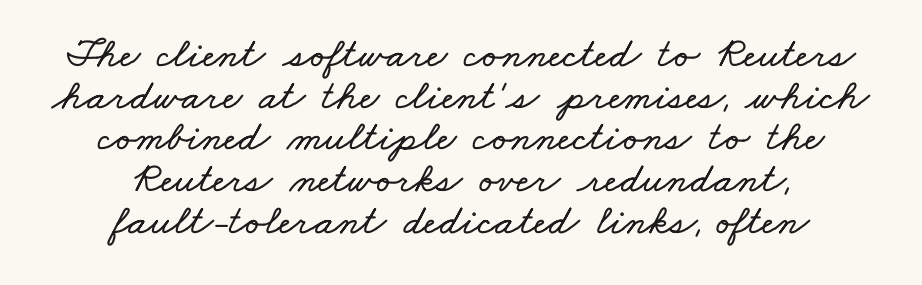
The image shows 43 px wide type; set centered, tight line spacing (0.97x), normal letter spacing, not underlined; low stroke contrast and a small x-height.
